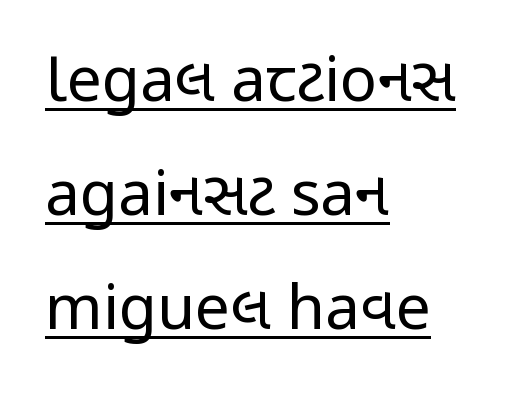
Q: Is the text bold? A: No.
Q: Is the text italic (slanted)? A: No, it is upright.
Q: Is the typeface a serif or a sans-serif typeface? A: Sans-serif.
Q: Is the text underlined? A: Yes.
Q: How is the paragraph aligned? A: Left-aligned.
Q: Is the spacing between letters normal or unusually wide? A: Normal.
Q: Width (condensed, normal, or wide)? A: Condensed.
Q: Stroke contrast? A: Low.
Q: x-height? A: Medium.
Q: Monospaced? A: No.
